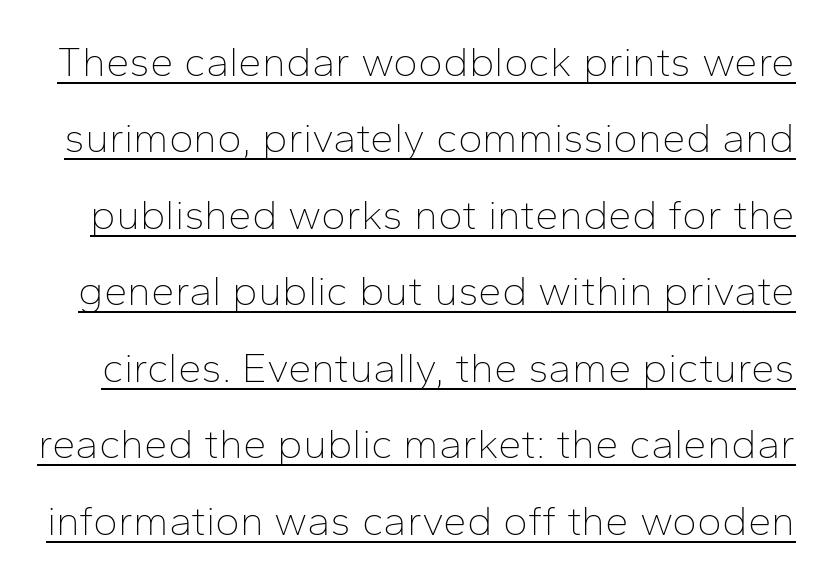
The image shows 42 px thin sans-serif type, upright; set line spacing 1.82x, normal letter spacing, underlined; low stroke contrast and a medium x-height.
